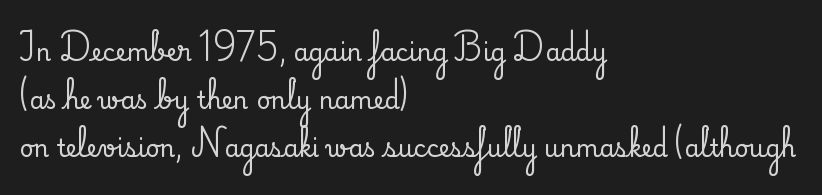
Q: Is the text italic (slanted)? A: No, it is upright.
Q: Is the text underlined? A: No.
Q: How is the paragraph aligned? A: Left-aligned.
Q: Is the spacing between letters normal or unusually wide? A: Normal.
Q: Is the spacing between lines tight, normal or loose? A: Loose.
